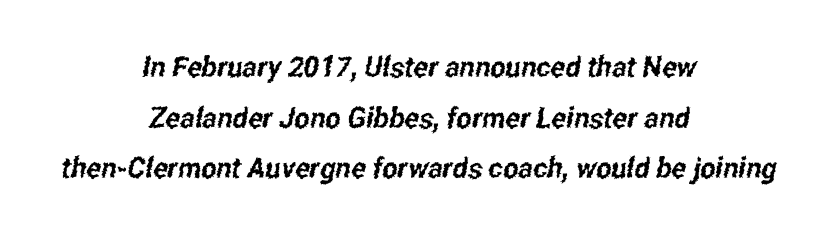
The designer went with a sans here, leaving each stem footless. Between one letter and the next there's only the usual sliver of space. Descender tails drop into unmarked territory. Reading down the block, each line starts at a different indent, mirrored at its end. Character widths vary here, with narrow letters taking less room than wide ones.
